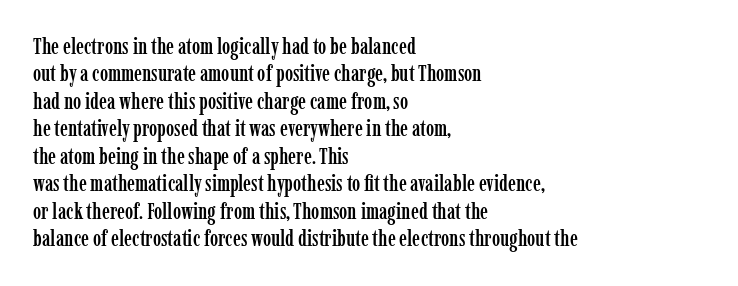
Q: Is the text italic (slanted)? A: No, it is upright.
Q: Is the text underlined? A: No.
Q: How is the paragraph aligned? A: Left-aligned.
Q: Is the spacing between letters normal or unusually wide? A: Normal.
Q: Is the spacing between lines tight, normal or loose? A: Normal.
